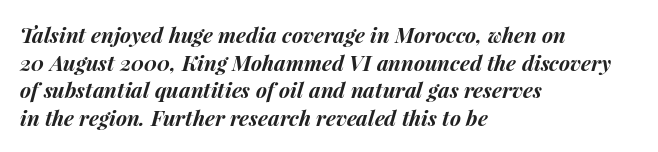
Q: Is the text bold? A: Yes.
Q: Is the text italic (slanted)? A: Yes, it leans right by about 15 degrees.
Q: Is the text underlined? A: No.
Q: How is the paragraph aligned? A: Left-aligned.
Q: Is the spacing between letters normal or unusually wide? A: Normal.
Q: Is the spacing between lines tight, normal or loose? A: Normal.
